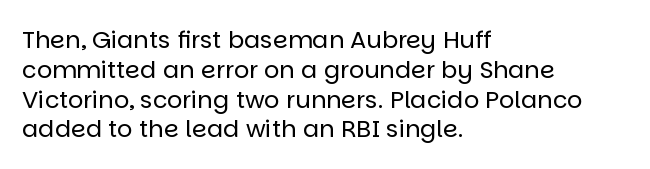
{"italic": "no", "bold": "no", "underline": "no", "align": "left", "line_spacing_ratio": 1.24, "letter_spacing": "normal", "letter_spacing_em": 0.0, "glyph_px": 24}
